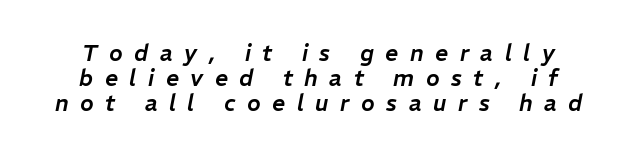
A clean baseline with only descenders dipping below it. The letters are spread apart with noticeably loose tracking. You can tell it's italic because the verticals aren't actually vertical. Summary of vertical rhythm: compact, with narrow interline spacing.
